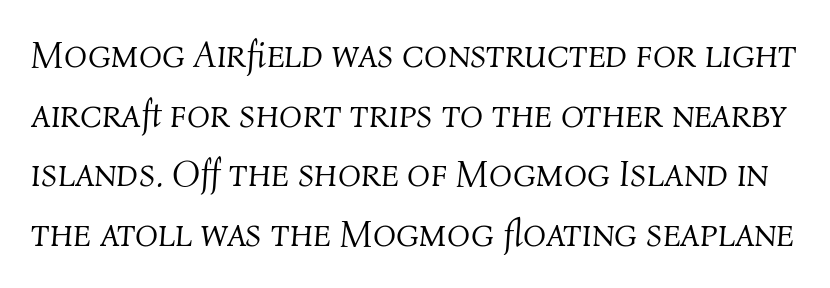
Q: Is the text bold? A: No.
Q: Is the text italic (slanted)? A: Yes, it leans right by about 4 degrees.
Q: Is the text underlined? A: No.
Q: Is the spacing between letters normal or unusually wide? A: Normal.
Q: Is the spacing between lines tight, normal or loose? A: Normal.
Q: Width (condensed, normal, or wide)? A: Normal.
Q: Stroke contrast? A: Medium.
Q: x-height? A: Medium.
Q: Monospaced? A: No.
